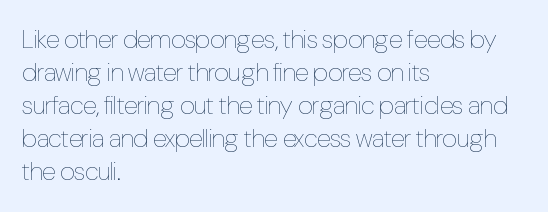
When letters stand straight like this, we call the style roman or upright. These lines sit exactly where default settings would place them. Students, note that the glyphs here touch the page at normal intervals. The passage shown is not bold in any degree. In CSS terms this would be text-align: left. Underlining? Definitely not there.
